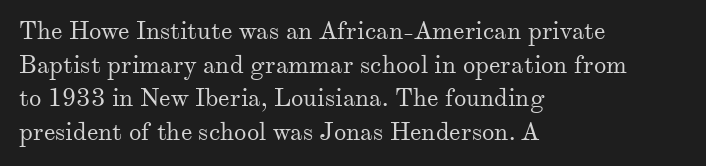
{"italic": "no", "bold": "no", "underline": "no", "align": "left", "line_spacing": "normal", "line_spacing_ratio": 1.35, "letter_spacing": "normal", "letter_spacing_em": 0.0, "glyph_px": 25}
